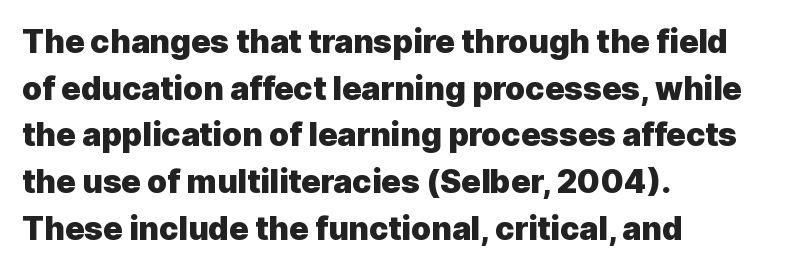
The image shows 32 px heavy sans-serif type, upright; set left-aligned, normal line spacing (1.46x), normal letter spacing, not underlined; a medium x-height.
